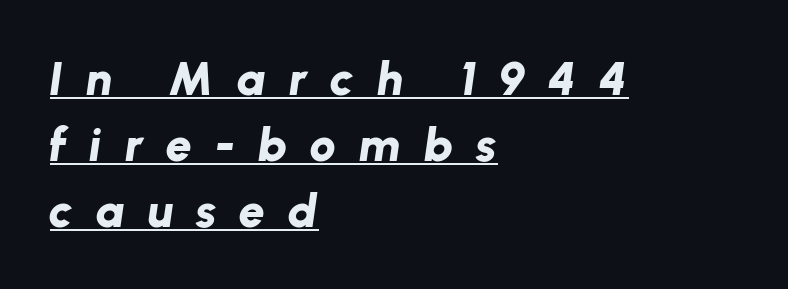
The image shows 47 px bold type, italic (leaning right); set left-aligned, normal line spacing (1.4x), unusually wide letter spacing (+0.48 em), underlined; low stroke contrast and a medium x-height.
